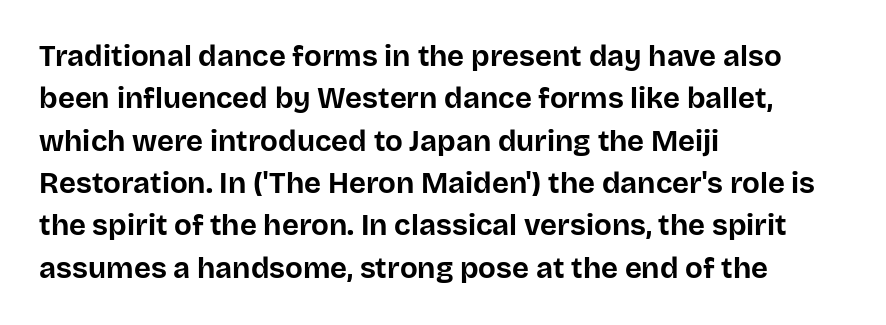
The words here are not underlined. The text block is weighted toward the left margin, trailing off unevenly rightward. Words appear dense and cohesive because spacing is normal. These lines carry a lot of weight — the face is fully bold. Check where the strokes stop: nothing finishes them off — pure sans. The face used here is proportionally spaced, like ordinary book or web type.
